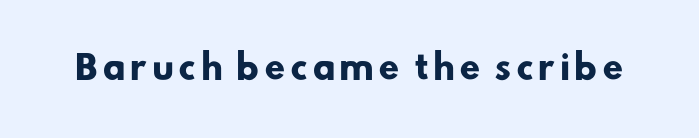
Q: Is the text bold? A: Yes.
Q: Is the typeface a serif or a sans-serif typeface? A: Sans-serif.
Q: Is the text underlined? A: No.
Q: Width (condensed, normal, or wide)? A: Normal.
Q: Stroke contrast? A: Low.
Q: x-height? A: Small.
Q: Monospaced? A: No.
